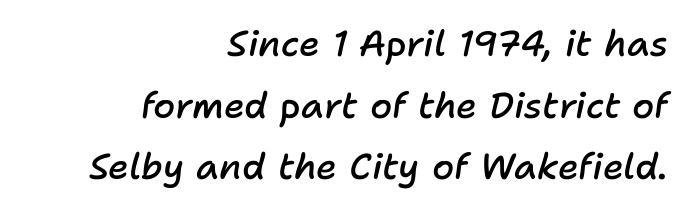
{"italic": "yes", "lean": "right", "slant_degrees": 11, "bold": "semi", "weight": "semibold", "width": "normal", "stroke_contrast": "low", "x_height": "medium", "monospaced": "no", "underline": "no", "align": "right", "line_spacing_ratio": 1.71, "letter_spacing": "normal", "letter_spacing_em": 0.0, "glyph_px": 36}
